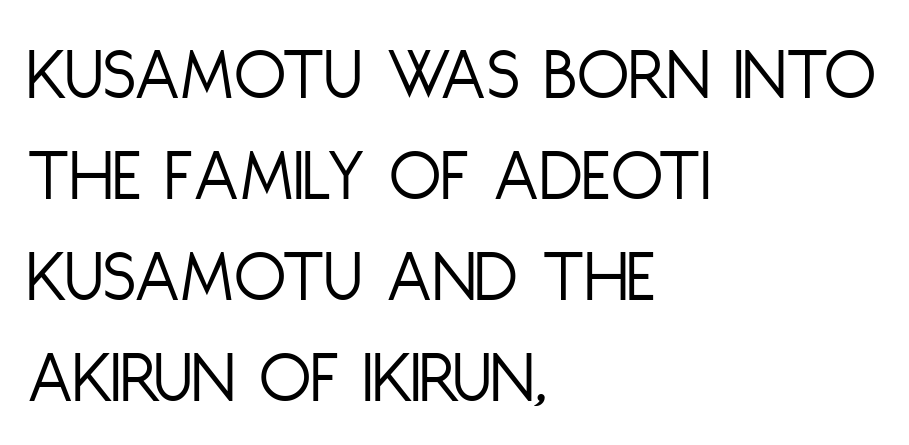
The image shows 76 px light, condensed sans-serif type, upright; set left-aligned, normal line spacing (1.33x), normal letter spacing, not underlined; low stroke contrast and a large x-height.
